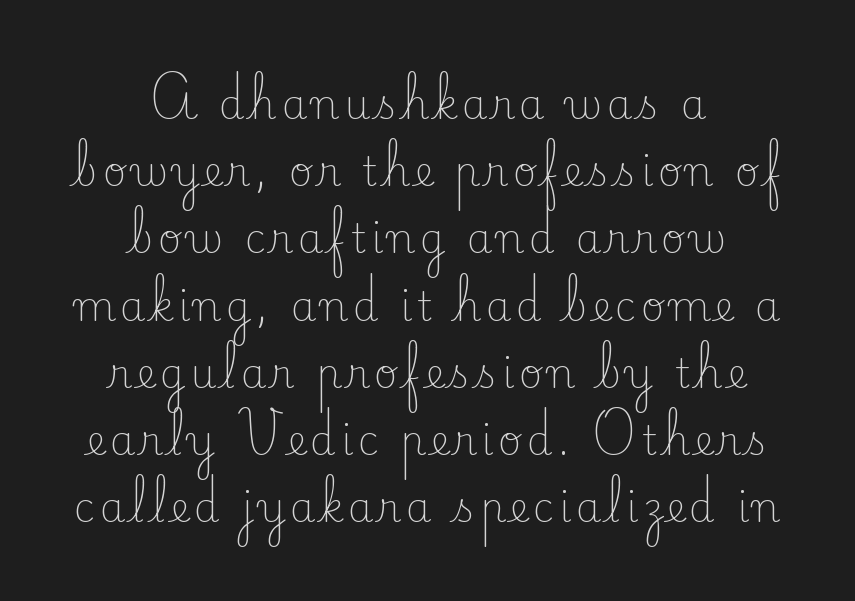
The font is comparable to plain body text, perhaps lighter. Characters remain perfectly vertical along every line. Words float on clear page, feet unadorned. Spacing verdict: proportional, widths tailored to each character. The lines are quadded center.
